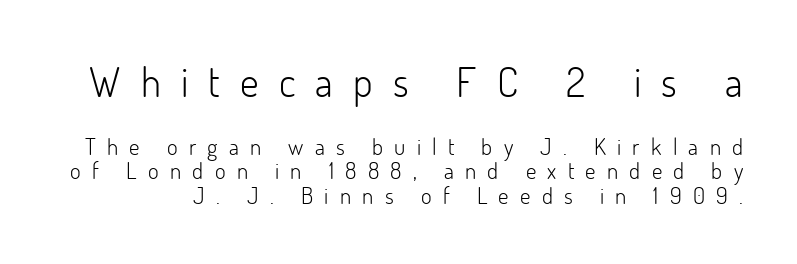
Q: Is the text bold? A: No.
Q: Is the text italic (slanted)? A: No, it is upright.
Q: Is the typeface a serif or a sans-serif typeface? A: Sans-serif.
Q: Is the text underlined? A: No.
Q: Is the spacing between letters normal or unusually wide? A: Unusually wide.
Q: Is the spacing between lines tight, normal or loose? A: Tight.
Q: Which block of text is set in a larger size, the first (top) or the second (bottom)? A: The first (top) one.
Q: Width (condensed, normal, or wide)? A: Normal.
Q: Stroke contrast? A: Low.
Q: x-height? A: Small.
Q: Monospaced? A: No.
